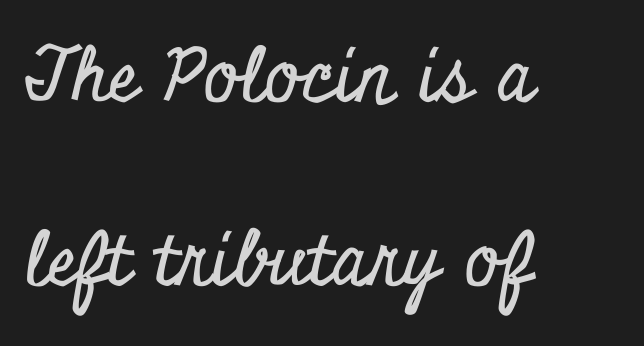
The image shows 74 px condensed serif type; set left-aligned, loose line spacing (2.49x), normal letter spacing, not underlined; low stroke contrast and a small x-height.
